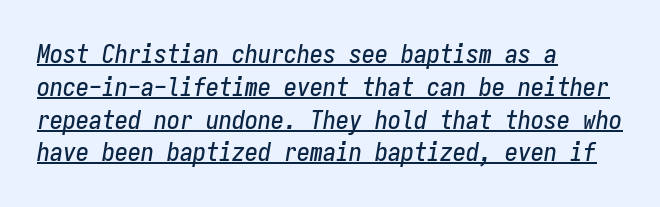
Q: Is the text italic (slanted)? A: Yes, it leans right by about 9 degrees.
Q: Is the text underlined? A: Yes.
Q: How is the paragraph aligned? A: Left-aligned.
Q: Is the spacing between letters normal or unusually wide? A: Normal.
Q: Is the spacing between lines tight, normal or loose? A: Normal.
